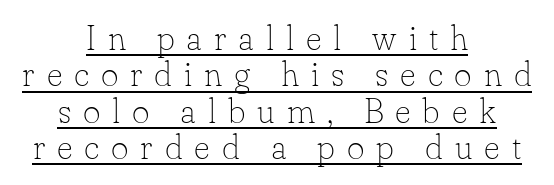
The image shows 34 px thin serif type, upright; set centered, tight line spacing (1.07x), unusually wide letter spacing (+0.35 em), underlined; low stroke contrast and a small x-height.
